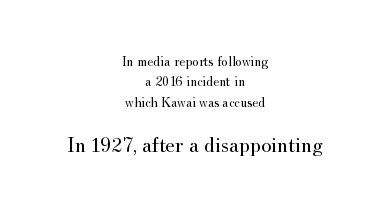
The image shows 22 px text type, upright; set centered, normal line spacing (1.45x), normal letter spacing, not underlined; the second (bottom) block is 1.57x larger.
